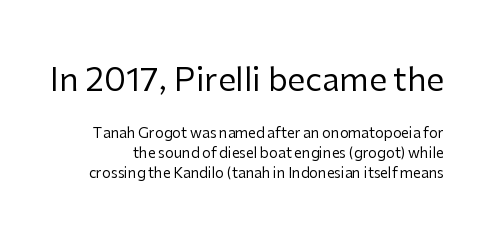
{"serif": "no", "italic": "no", "bold": "no", "weight": "regular", "width": "normal", "stroke_contrast": "low", "x_height": "medium", "monospaced": "no", "underline": "no", "line_spacing": "normal", "line_spacing_ratio": 1.43, "letter_spacing": "normal", "letter_spacing_em": 0.0, "larger_block": "first", "size_ratio": 2.29, "glyph_px": 32}
